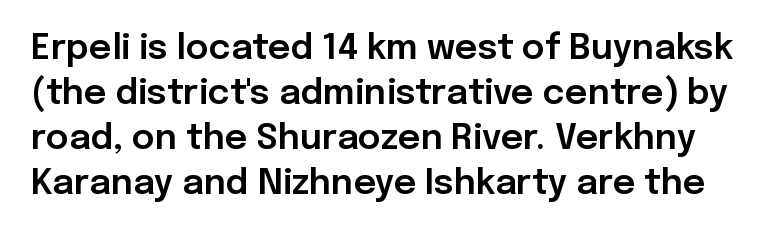
Q: Is the text italic (slanted)? A: No, it is upright.
Q: Is the typeface a serif or a sans-serif typeface? A: Sans-serif.
Q: Is the text underlined? A: No.
Q: Is the spacing between letters normal or unusually wide? A: Normal.
Q: Is the spacing between lines tight, normal or loose? A: Normal.
Q: Width (condensed, normal, or wide)? A: Normal.
Q: Stroke contrast? A: Low.
Q: x-height? A: Medium.
Q: Monospaced? A: No.
